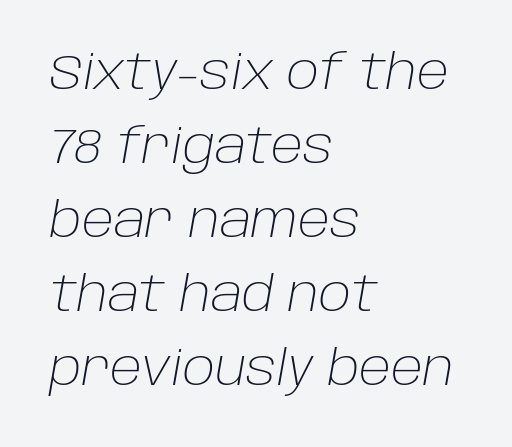
Compared with ordinary roman type, these characters are visibly tilted. Nobody touched the tracking dial on this one. The space beneath each line is pristine and unruled. This is not heavy type; no bold has been used.
